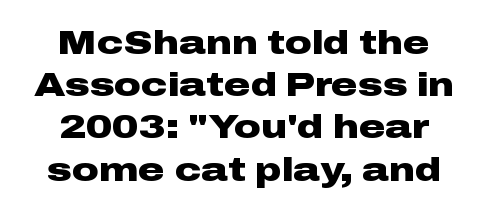
Q: Is the text bold? A: Yes.
Q: Is the text italic (slanted)? A: No, it is upright.
Q: Is the typeface a serif or a sans-serif typeface? A: Sans-serif.
Q: Is the text underlined? A: No.
Q: How is the paragraph aligned? A: Centered.
Q: Is the spacing between letters normal or unusually wide? A: Normal.
Q: Is the spacing between lines tight, normal or loose? A: Normal.
Q: Width (condensed, normal, or wide)? A: Wide.
Q: Stroke contrast? A: Low.
Q: x-height? A: Medium.
Q: Monospaced? A: No.
